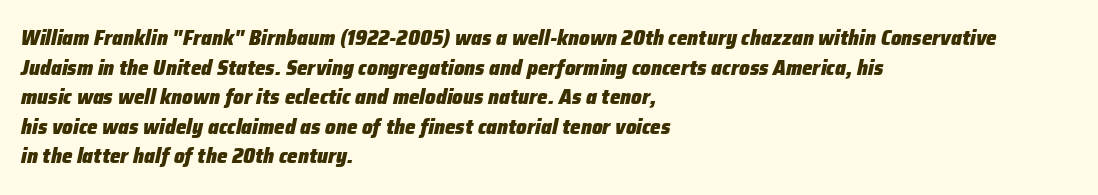
{"italic": "yes", "lean": "right", "slant_degrees": 12, "bold": "yes", "underline": "no", "align": "left", "line_spacing": "normal", "line_spacing_ratio": 1.41, "letter_spacing": "normal", "letter_spacing_em": 0.0, "glyph_px": 21}
